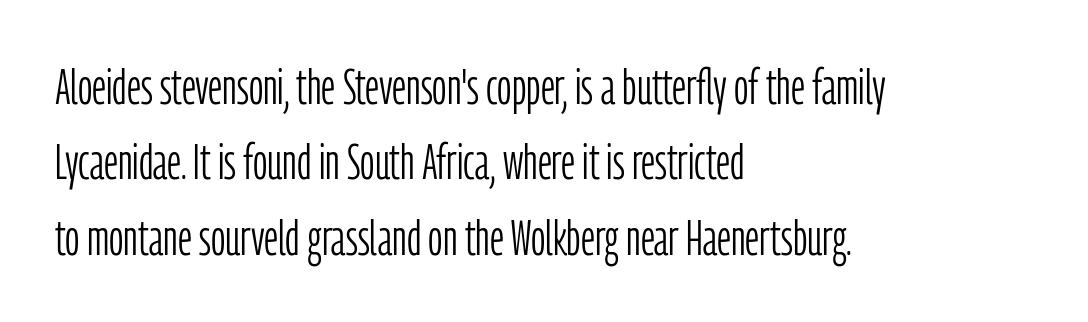
The image shows 50 px light, condensed sans-serif type, upright; set left-aligned, normal line spacing (1.51x), normal letter spacing, not underlined; low stroke contrast and a medium x-height.
